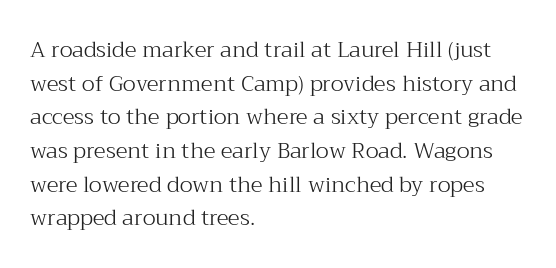
Q: Is the text bold? A: No.
Q: Is the text italic (slanted)? A: No, it is upright.
Q: Is the text underlined? A: No.
Q: How is the paragraph aligned? A: Left-aligned.
Q: Is the spacing between letters normal or unusually wide? A: Normal.
Q: Is the spacing between lines tight, normal or loose? A: Normal.
